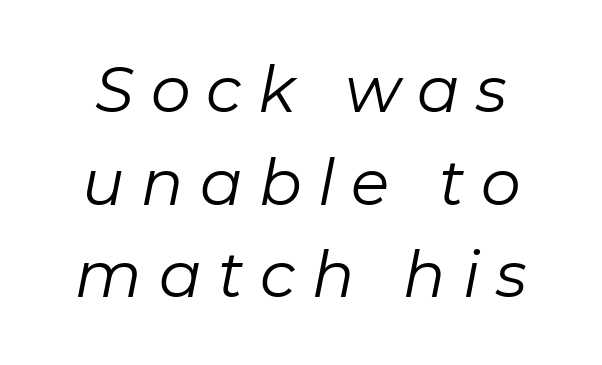
{"italic": "yes", "lean": "right", "slant_degrees": 11, "bold": "no", "weight": "regular", "width": "normal", "stroke_contrast": "low", "x_height": "medium", "monospaced": "no", "underline": "no", "line_spacing": "normal", "line_spacing_ratio": 1.47, "letter_spacing": "wide", "letter_spacing_em": 0.26, "glyph_px": 63}
